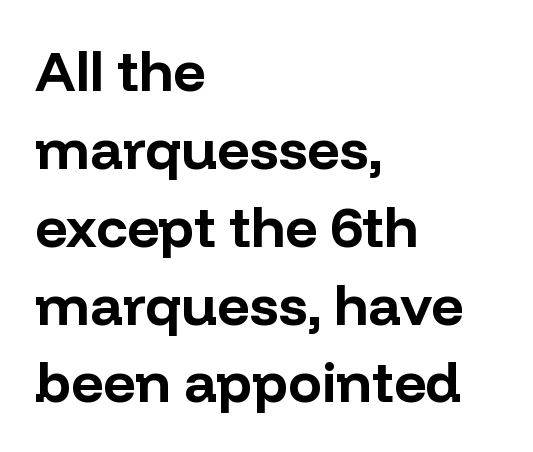
The image shows 56 px bold sans-serif type, upright; set left-aligned, normal line spacing (1.39x), normal letter spacing, not underlined; low stroke contrast and a medium x-height.
